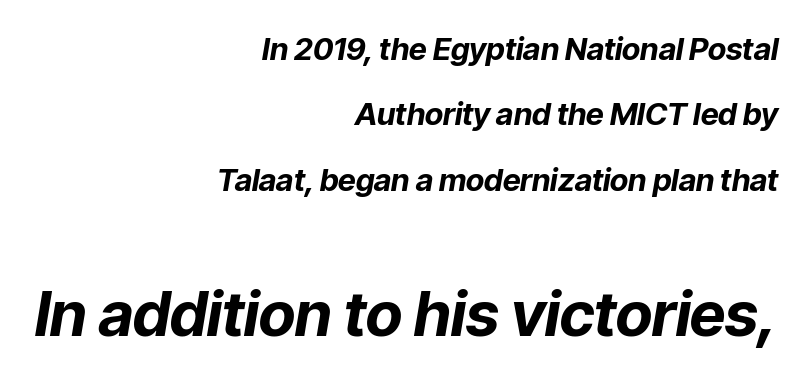
{"italic": "yes", "lean": "right", "slant_degrees": 9, "bold": "yes", "weight": "bold", "width": "normal", "stroke_contrast": "low", "x_height": "medium", "monospaced": "no", "underline": "no", "align": "right", "line_spacing": "loose", "line_spacing_ratio": 2.11, "letter_spacing": "normal", "letter_spacing_em": 0.0, "larger_block": "second", "size_ratio": 2.0, "glyph_px": 62}
